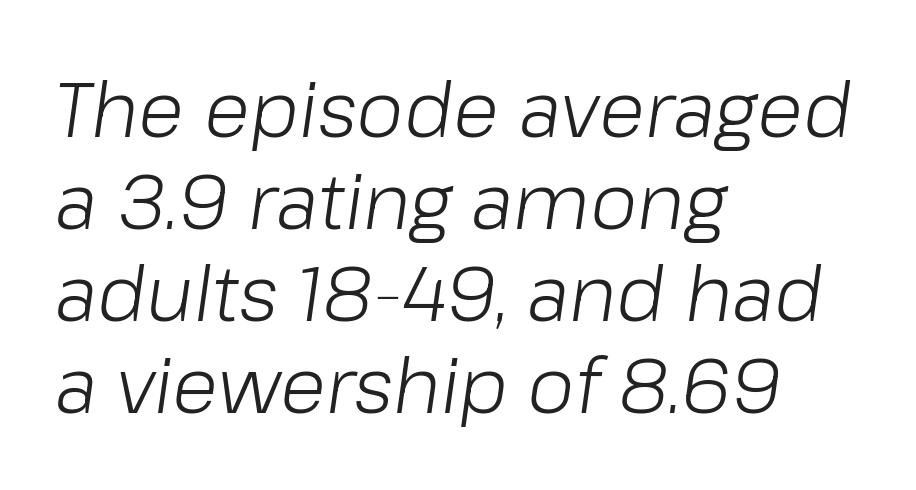
Q: Is the text bold? A: No.
Q: Is the text italic (slanted)? A: Yes, it leans right by about 8 degrees.
Q: Is the text underlined? A: No.
Q: How is the paragraph aligned? A: Left-aligned.
Q: Is the spacing between letters normal or unusually wide? A: Normal.
Q: Width (condensed, normal, or wide)? A: Normal.
Q: Stroke contrast? A: Low.
Q: x-height? A: Medium.
Q: Monospaced? A: No.
